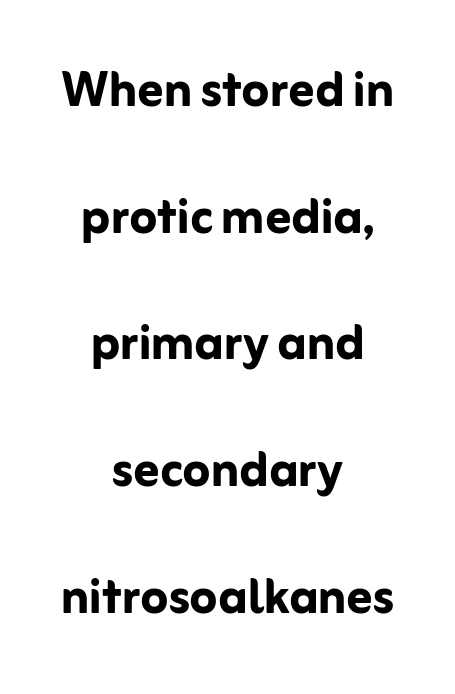
The image shows 63 px semibold sans-serif type, upright; set centered, loose line spacing (2.01x), normal letter spacing, not underlined; low stroke contrast and a medium x-height.
